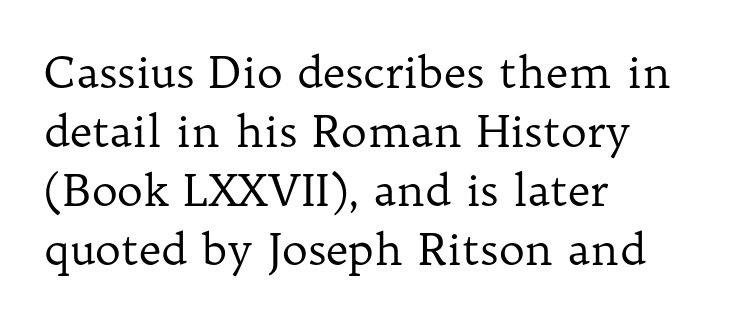
{"serif": "yes", "italic": "no", "bold": "no", "weight": "regular", "width": "normal", "stroke_contrast": "low", "x_height": "medium", "monospaced": "no", "underline": "no", "align": "left", "line_spacing": "normal", "line_spacing_ratio": 1.34, "letter_spacing": "normal", "letter_spacing_em": 0.0, "glyph_px": 44}
